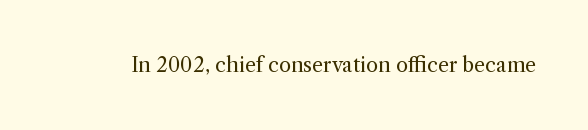
{"italic": "no", "bold": "no", "underline": "no", "letter_spacing": "normal", "letter_spacing_em": 0.0, "glyph_px": 20}
